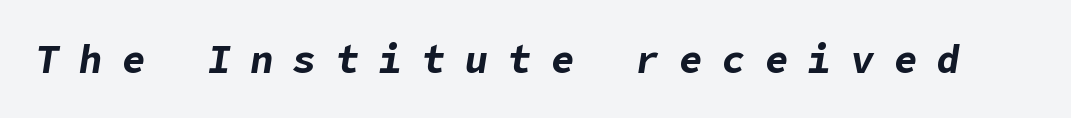
The image shows 39 px bold type, italic (leaning right); set unusually wide letter spacing (+0.5 em), not underlined; low stroke contrast and a medium x-height.
